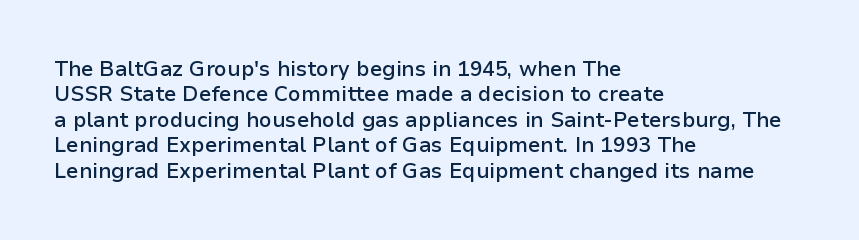
The image shows 21 px text type, upright; set left-aligned, line spacing 1.21x, normal letter spacing, not underlined.
